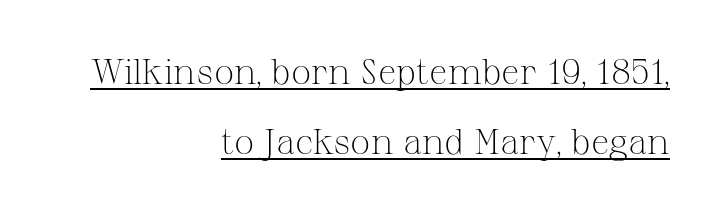
These glyphs show unthickened strokes, regular width or finer. Vertically, the passage feels expansive, rows floating well apart. Teacher's note: observe the even right margin — that is flush-right alignment. Underlining? Definitely there. What kind of face is this? One with serifs. Each letter keeps its own natural width here, so spacing adapts to shape.
